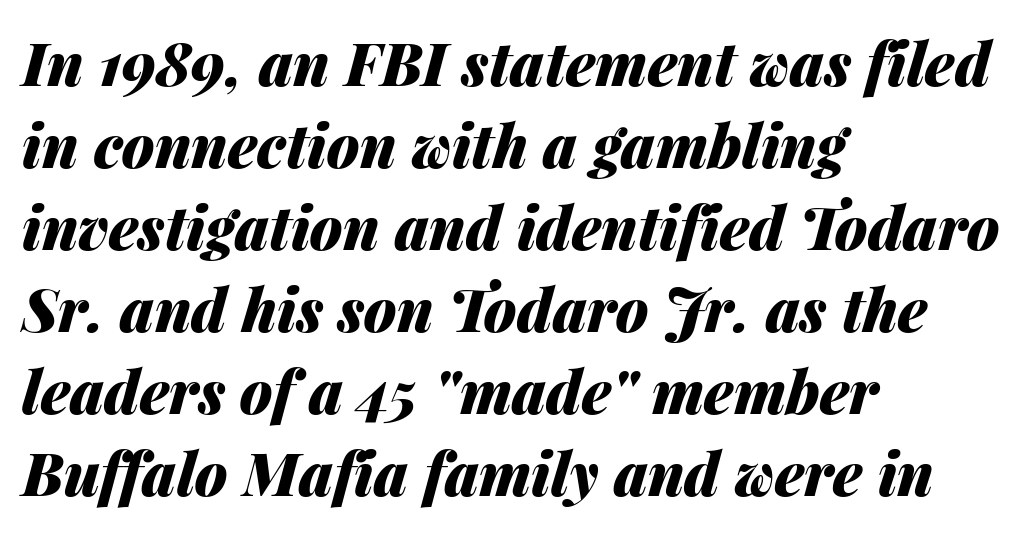
{"italic": "yes", "lean": "right", "slant_degrees": 14, "bold": "yes", "weight": "heavy", "width": "normal", "stroke_contrast": "medium", "x_height": "medium", "monospaced": "no", "underline": "no", "align": "left", "line_spacing": "normal", "line_spacing_ratio": 1.39, "letter_spacing": "normal", "letter_spacing_em": 0.0, "glyph_px": 59}
